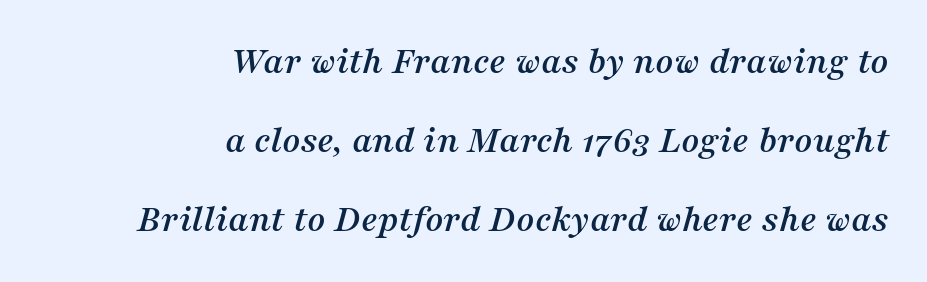
A typesetter would call this zero additional tracking. One-word summary of the alignment: right. Would a proofreader flag this as italicized? Yes. Decoration check: the copy has no underline. A typesetter would call this leading open, well beyond the default. The characters display serif detailing at their extremities.
